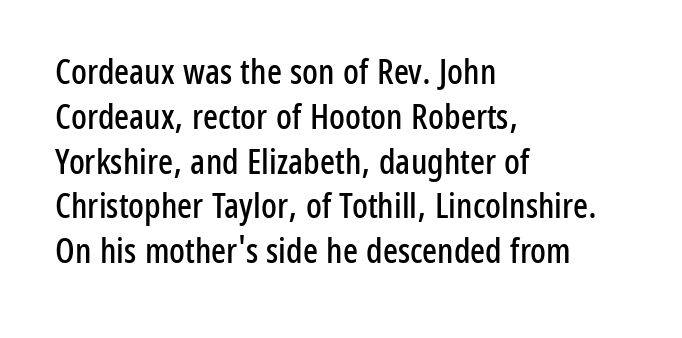
Check under the words: just untouched page. The letters carry no serifs — their stems end cleanly without finishing strokes. A student would call this left alignment; a typographer would say flush left, rag right. Does the lettering tilt? It doesn't — this is upright. Nobody touched the tracking dial on this one. The letters advance in unequal steps, a hallmark of proportional type.
